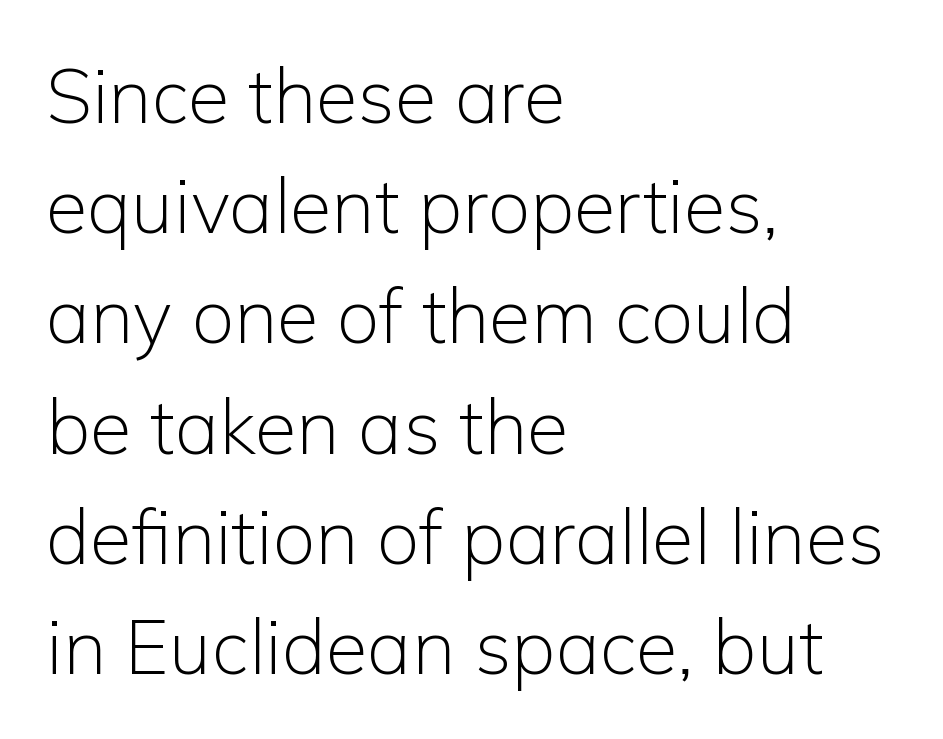
Leading: standard. This is not heavy type; no bold has been used. There is no visible air inserted between adjacent glyphs. The paragraph shown leans on its left margin.
